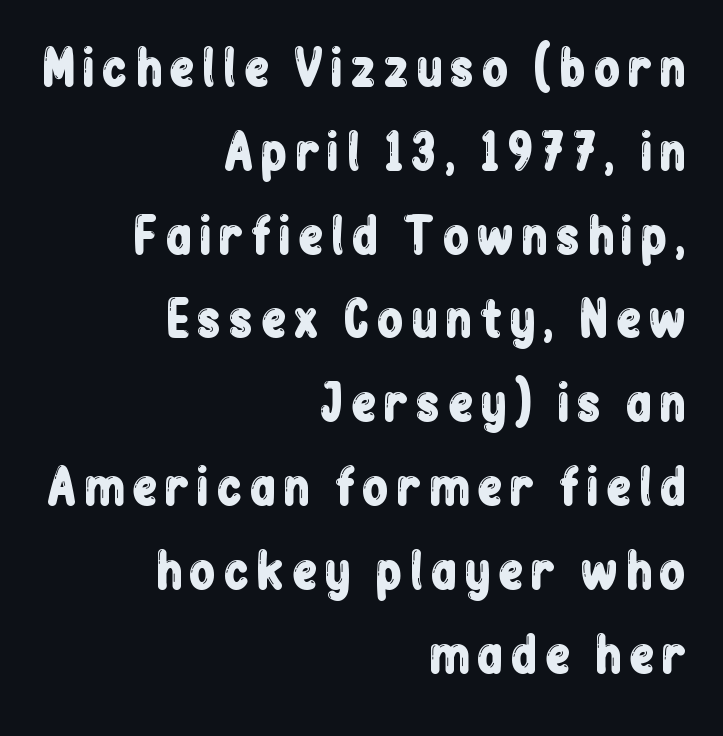
The ragged edge is on the left, which tells us the setting is flush right. Proportional: the letters do not fall into vertical columns. Ordinary non-slanted type is in use. The passage shown is typeset with a sans-serif family. The passage shown is not underscored anywhere.
